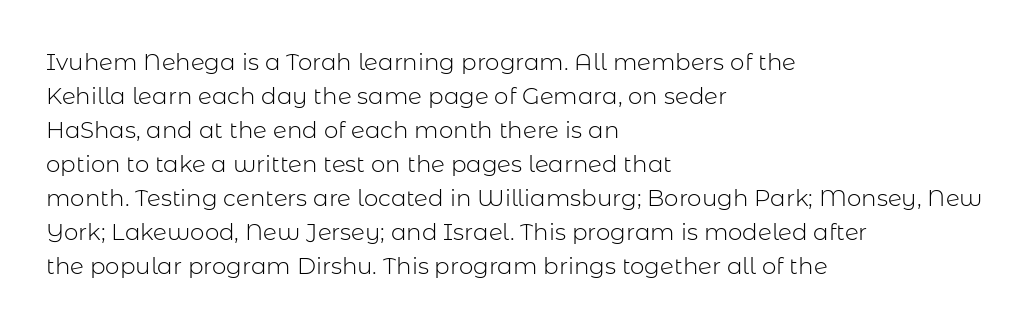
Q: Is the text bold? A: No.
Q: Is the text italic (slanted)? A: No, it is upright.
Q: Is the text underlined? A: No.
Q: How is the paragraph aligned? A: Left-aligned.
Q: Is the spacing between letters normal or unusually wide? A: Normal.
Q: Is the spacing between lines tight, normal or loose? A: Normal.
